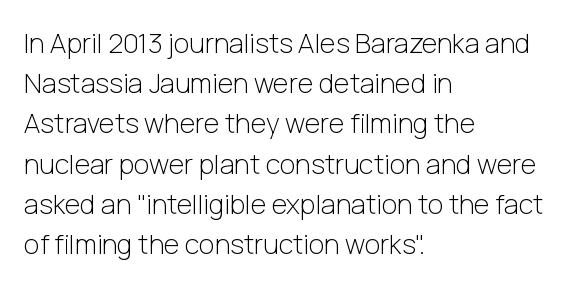
The paragraph shown leans on its left margin. Has an underline been added? It has not. The font's upright variant was chosen for this text. The cut favours lightness, reaching ordinary text weight at its darkest.
